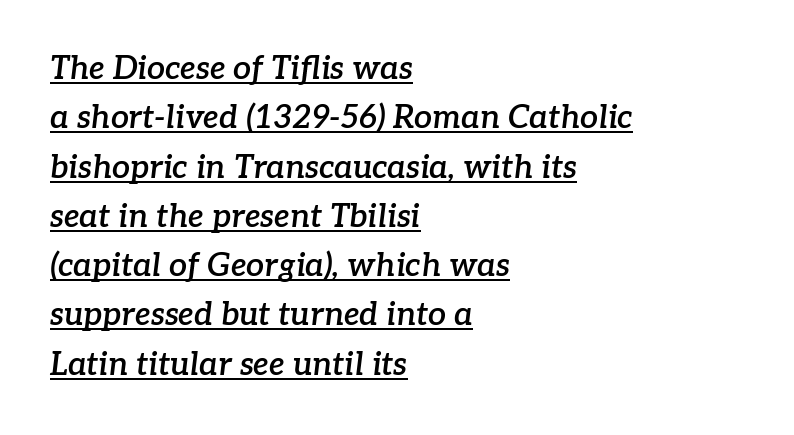
The image shows 32 px semibold serif type, italic (leaning right); set left-aligned, normal line spacing (1.54x), normal letter spacing, underlined; low stroke contrast and a medium x-height.
